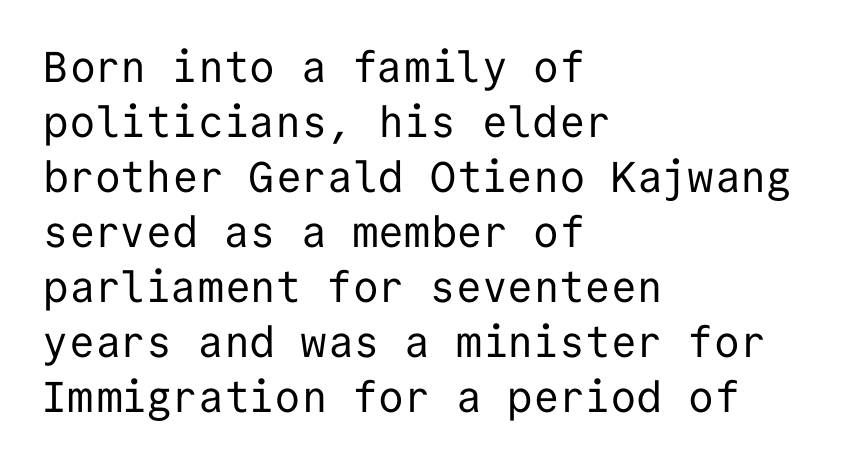
{"serif": "no", "italic": "no", "bold": "no", "weight": "regular", "width": "normal", "stroke_contrast": "low", "x_height": "medium", "monospaced": "yes", "underline": "no", "align": "left", "line_spacing": "normal", "line_spacing_ratio": 1.28, "letter_spacing": "normal", "letter_spacing_em": 0.0, "glyph_px": 43}
